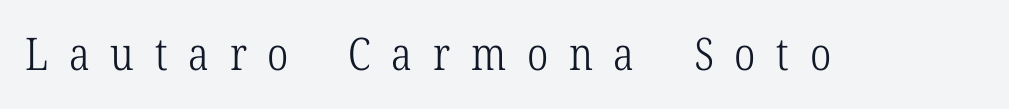
The image shows 45 px light, condensed serif type, upright; set unusually wide letter spacing (+0.46 em), not underlined; low stroke contrast and a medium x-height.
